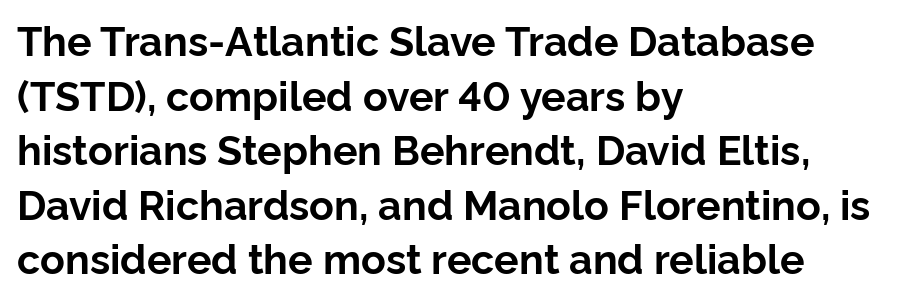
Q: Is the text bold? A: Yes.
Q: Is the text italic (slanted)? A: No, it is upright.
Q: Is the typeface a serif or a sans-serif typeface? A: Sans-serif.
Q: Is the text underlined? A: No.
Q: How is the paragraph aligned? A: Left-aligned.
Q: Is the spacing between letters normal or unusually wide? A: Normal.
Q: Is the spacing between lines tight, normal or loose? A: Normal.
Q: Width (condensed, normal, or wide)? A: Normal.
Q: Stroke contrast? A: Low.
Q: x-height? A: Medium.
Q: Monospaced? A: No.
